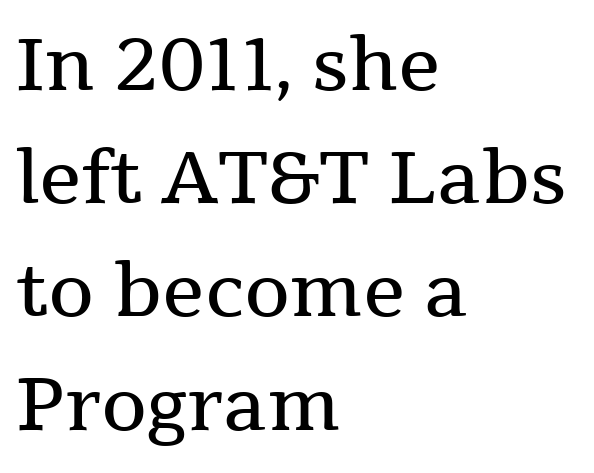
{"serif": "yes", "italic": "no", "bold": "no", "weight": "regular", "width": "normal", "stroke_contrast": "medium", "x_height": "medium", "monospaced": "no", "underline": "no", "align": "left", "line_spacing": "normal", "line_spacing_ratio": 1.53, "letter_spacing": "normal", "letter_spacing_em": 0.0, "glyph_px": 74}
